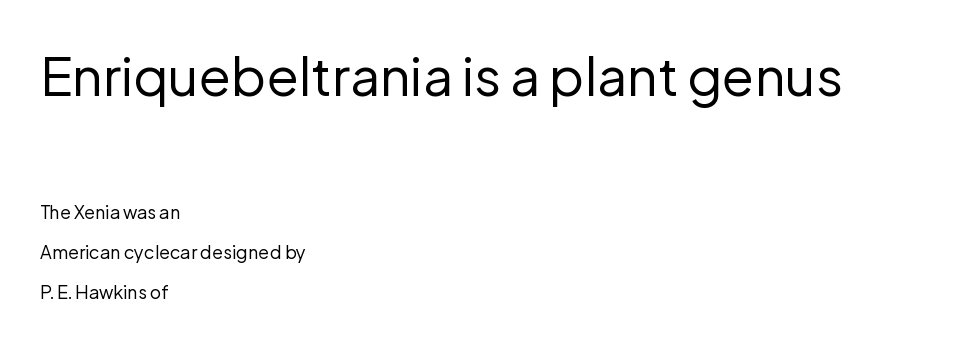
The image shows 53 px regular-weight sans-serif type, upright; set left-aligned, loose line spacing (2.22x), normal letter spacing, not underlined; the first (top) block is 2.94x larger; low stroke contrast and a medium x-height.
